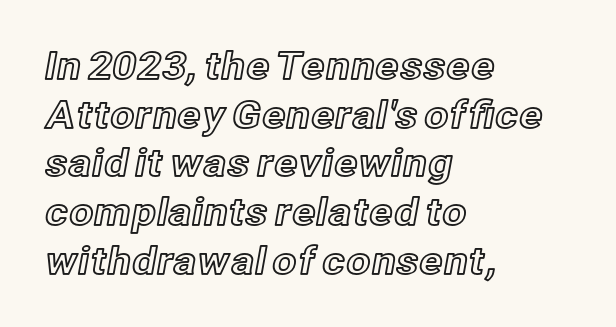
Glance below the letters and you will spot only blank space. The paragraph has a hard left edge and a soft right edge. This sample keeps an unexceptional amount of space between lines. The passage shown is typed in a proportional face where columns would drift.
